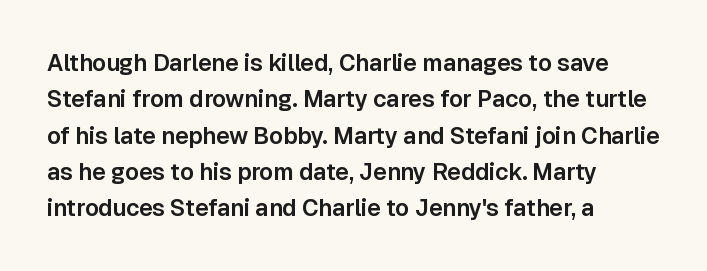
The image shows 23 px text type, upright; set left-aligned, normal line spacing (1.58x), normal letter spacing, not underlined.
